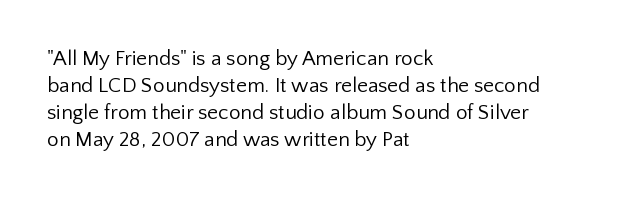
{"italic": "no", "bold": "no", "underline": "no", "align": "left", "line_spacing": "normal", "line_spacing_ratio": 1.28, "letter_spacing": "normal", "letter_spacing_em": 0.0, "glyph_px": 21}
